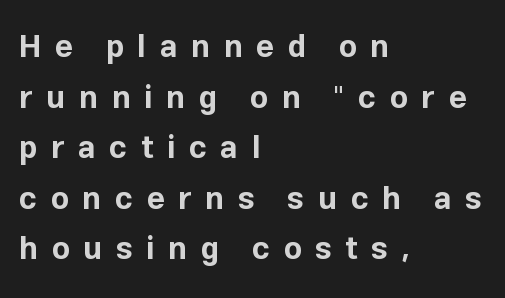
{"serif": "no", "italic": "no", "bold": "yes", "weight": "bold", "width": "normal", "stroke_contrast": "low", "x_height": "medium", "monospaced": "no", "underline": "no", "align": "left", "line_spacing": "normal", "line_spacing_ratio": 1.58, "letter_spacing": "wide", "letter_spacing_em": 0.41, "glyph_px": 32}
